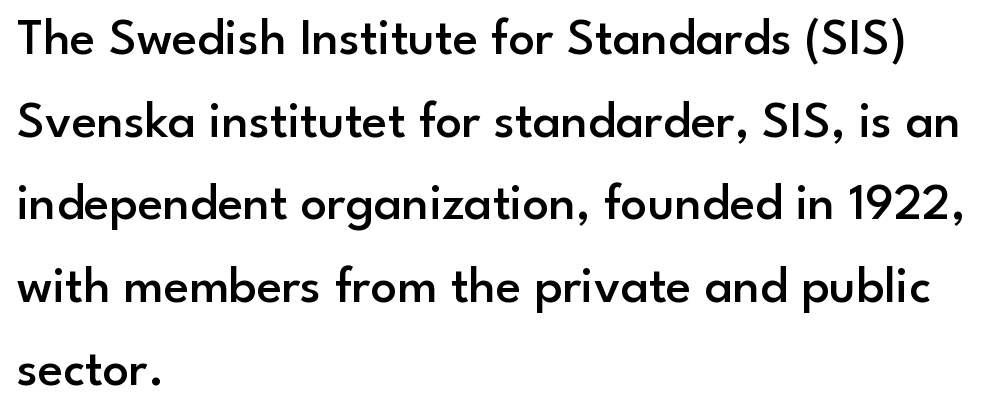
The image shows 52 px semibold sans-serif type, upright; set left-aligned, normal line spacing (1.59x), normal letter spacing, not underlined; low stroke contrast and a small x-height.
